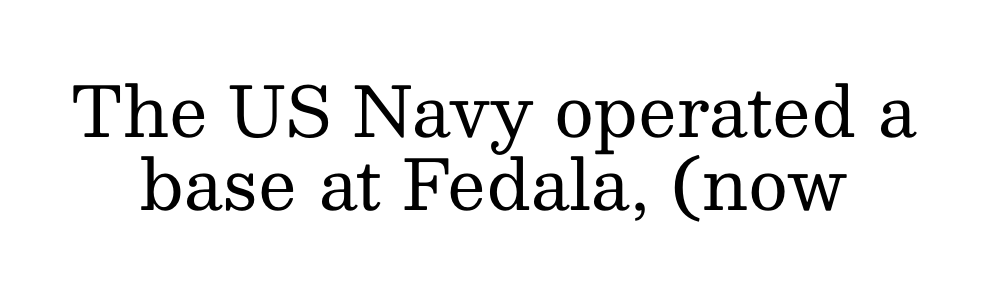
{"serif": "yes", "italic": "no", "bold": "no", "weight": "regular", "width": "normal", "stroke_contrast": "medium", "x_height": "medium", "monospaced": "no", "underline": "no", "line_spacing": "tight", "line_spacing_ratio": 1.06, "letter_spacing": "normal", "letter_spacing_em": 0.0, "glyph_px": 69}
